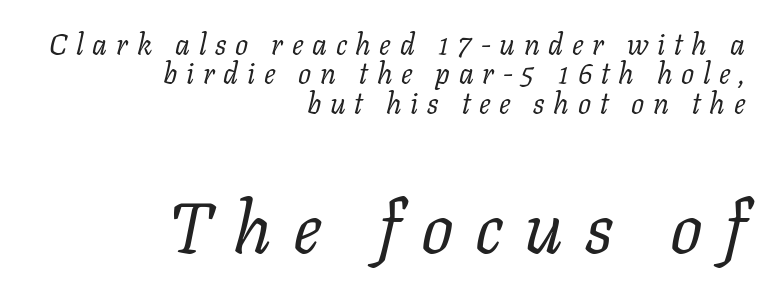
The image shows 72 px regular-weight serif type, italic (leaning right); set right-aligned, tight line spacing (1.01x), unusually wide letter spacing (+0.3 em), not underlined; the second (bottom) block is 2.48x larger; low stroke contrast and a medium x-height.
